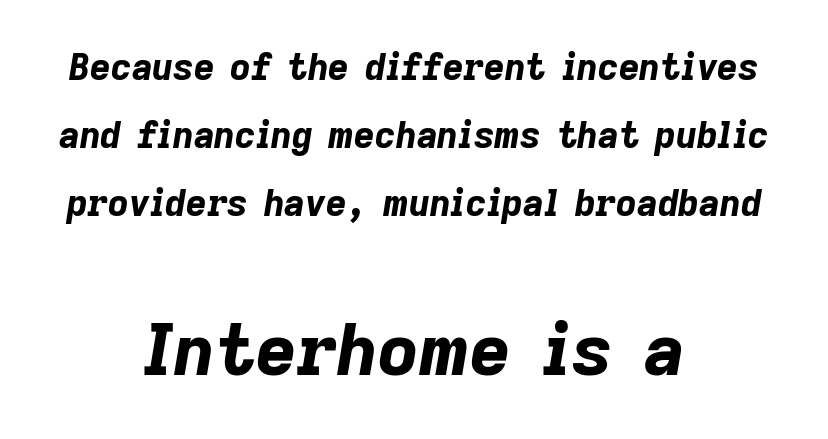
The image shows 71 px bold type, italic (leaning right); set centered, line spacing 1.89x, normal letter spacing, not underlined; the second (bottom) block is 1.97x larger; low stroke contrast and a medium x-height.
